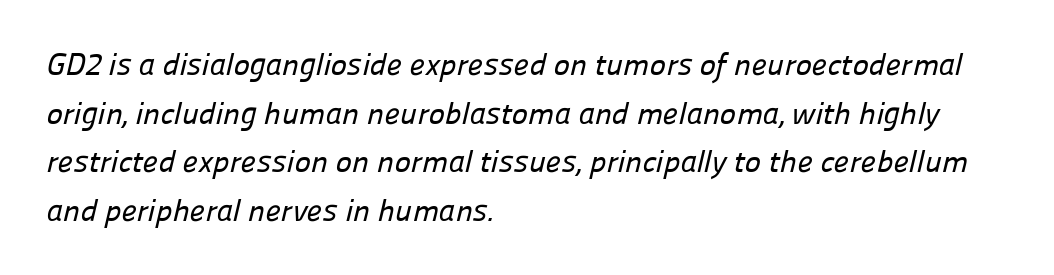
The image shows 31 px sans-serif type; set left-aligned, normal line spacing (1.57x), normal letter spacing, not underlined; low stroke contrast and a medium x-height.
